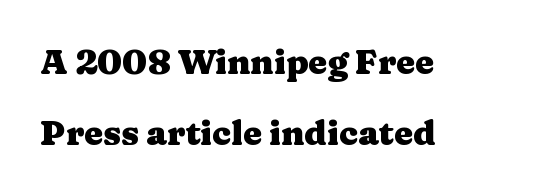
The image shows 34 px heavy, wide serif type, upright; set left-aligned, loose line spacing (2.09x), normal letter spacing, not underlined; medium stroke contrast and a medium x-height.
